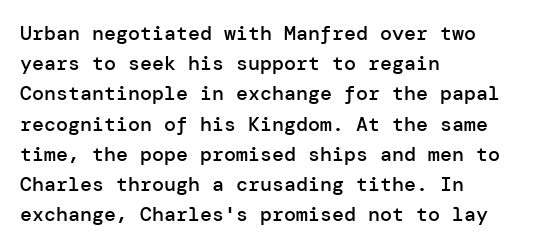
Q: Is the text bold? A: Semi-bold.
Q: Is the text italic (slanted)? A: No, it is upright.
Q: Is the text underlined? A: No.
Q: How is the paragraph aligned? A: Left-aligned.
Q: Is the spacing between letters normal or unusually wide? A: Normal.
Q: Is the spacing between lines tight, normal or loose? A: Normal.
